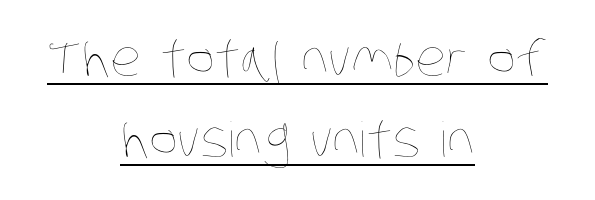
The image shows 48 px thin, condensed type; set centered, normal line spacing (1.68x), normal letter spacing, underlined; low stroke contrast and a large x-height.
